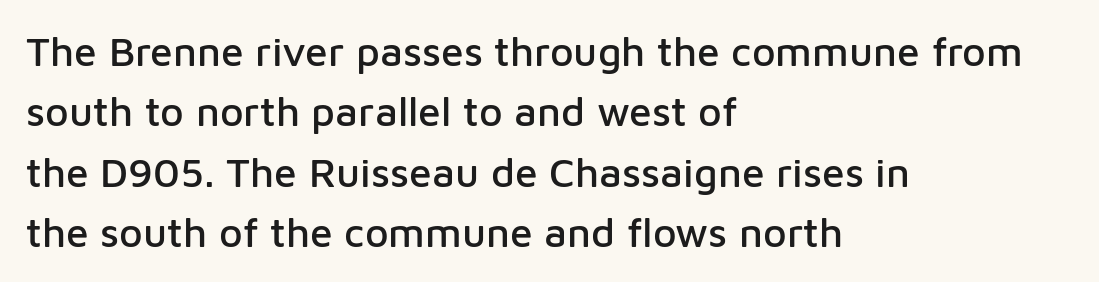
{"serif": "no", "italic": "no", "width": "normal", "stroke_contrast": "low", "x_height": "medium", "monospaced": "no", "underline": "no", "align": "left", "line_spacing": "normal", "line_spacing_ratio": 1.47, "letter_spacing": "normal", "letter_spacing_em": 0.0, "glyph_px": 41}
